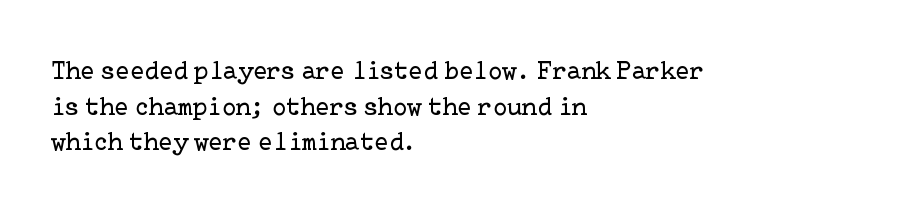
The line texture is even and compact thanks to regular tracking. Honestly, the row spacing looks completely unremarkable. Every row of glyphs begins at an identical x-position on the left. The letters stand straight up with perfectly vertical stems. Stroke thickness stays within the range of a standard reading face or lighter. Unmarked baselines from the first word to the last.
